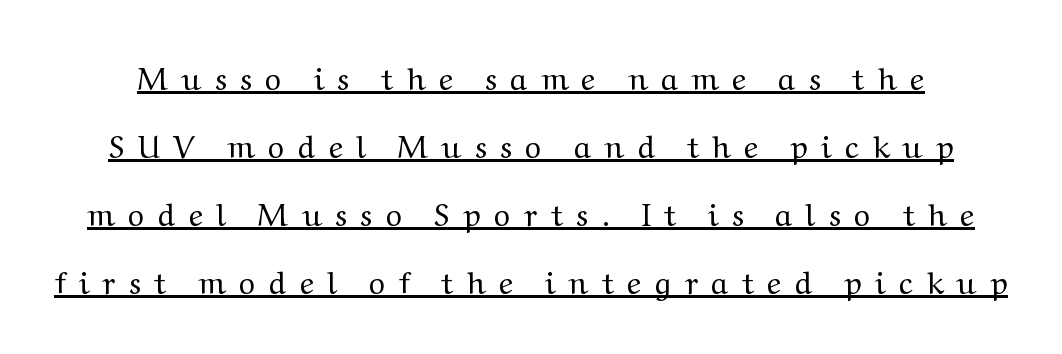
Does the leading feel generous? Absolutely, it's lavish. Weight: not bold — regular or lighter. The face used here is seriffed, in the tradition of book romans. Someone cranked the tracking dial way up on this one. Each letter keeps its own natural width here, so spacing adapts to shape. Caption: lettering with a line underneath.
